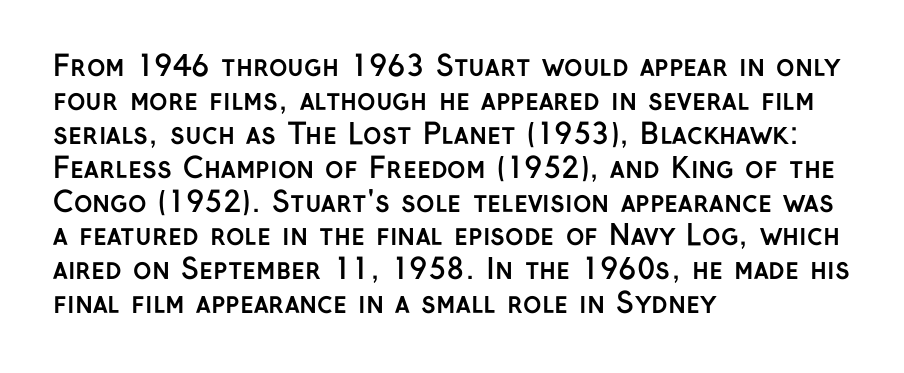
The image shows 28 px semibold sans-serif type, upright; set left-aligned, line spacing 1.21x, normal letter spacing, not underlined; low stroke contrast and a medium x-height.
